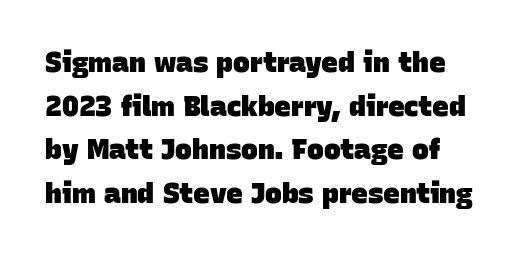
The words here are not underlined. What's the leading like? Ordinary, nothing unusual. To sum up the face: it is a sans, with no serifs. The face used here is rendered with its standard letterfit. Caption: bold face, heavy strokes.
